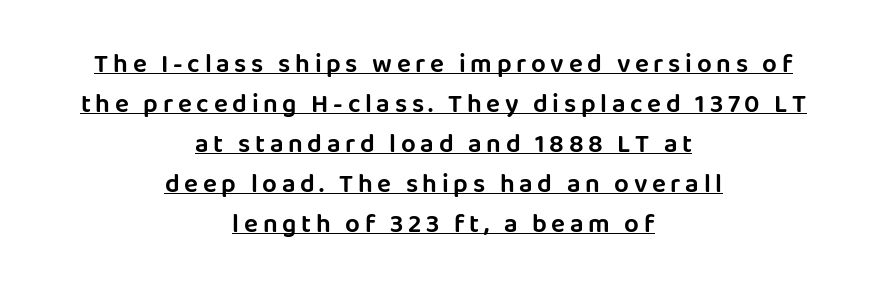
Nope, not italic — everything's standing straight. Glance below the letters and you will spot a drawn line. Vertically, the passage feels balanced, rows spaced as you'd expect. This rendering uses center alignment, leaving both contours irregular but symmetric.
